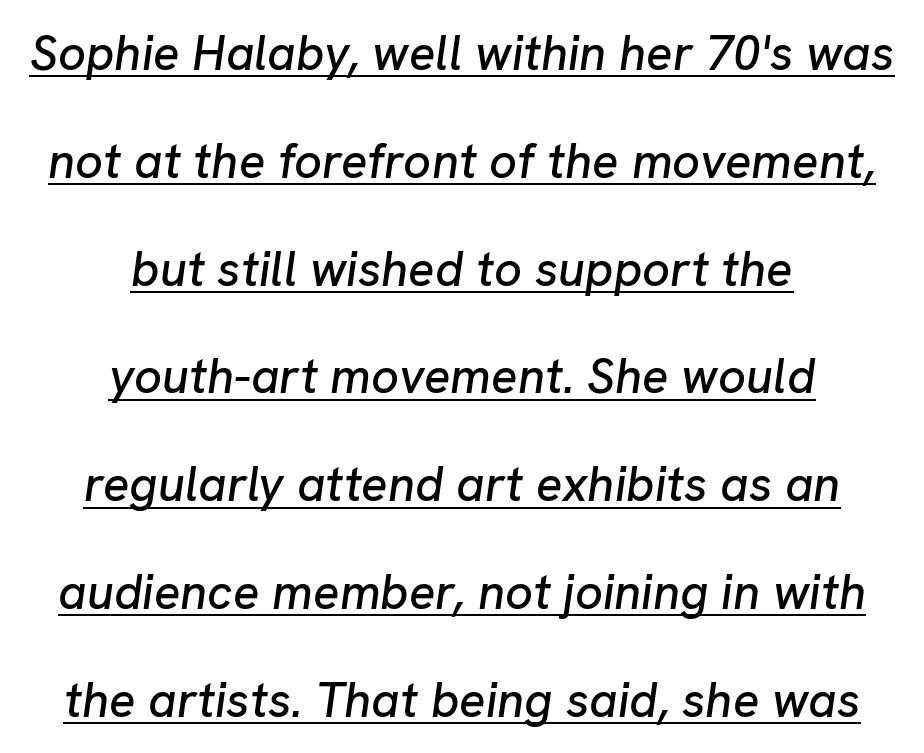
The image shows 49 px text type, italic (leaning right); set centered, loose line spacing (2.2x), normal letter spacing, underlined; low stroke contrast and a medium x-height.
